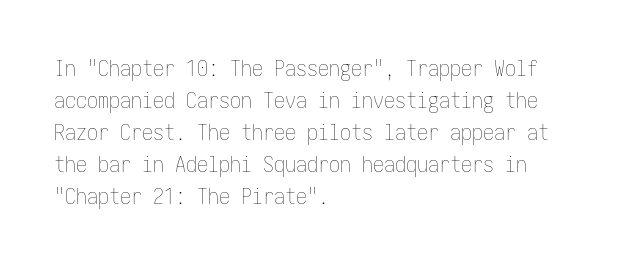
{"italic": "no", "bold": "no", "underline": "no", "align": "left", "line_spacing": "normal", "line_spacing_ratio": 1.45, "letter_spacing": "normal", "letter_spacing_em": 0.0, "glyph_px": 22}
